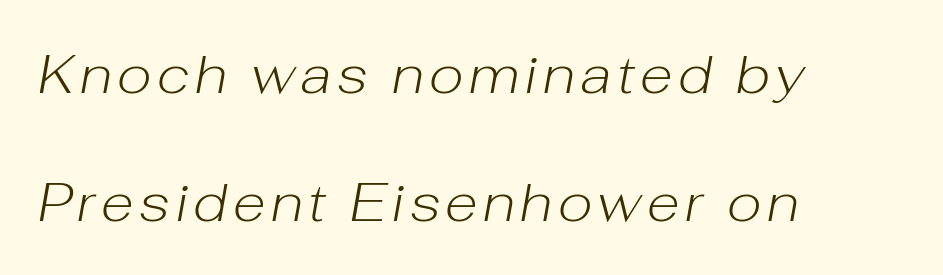
{"italic": "yes", "lean": "right", "slant_degrees": 10, "bold": "no", "weight": "light", "width": "normal", "stroke_contrast": "low", "x_height": "medium", "monospaced": "no", "underline": "no", "align": "left", "line_spacing": "loose", "line_spacing_ratio": 2.37, "glyph_px": 54}
